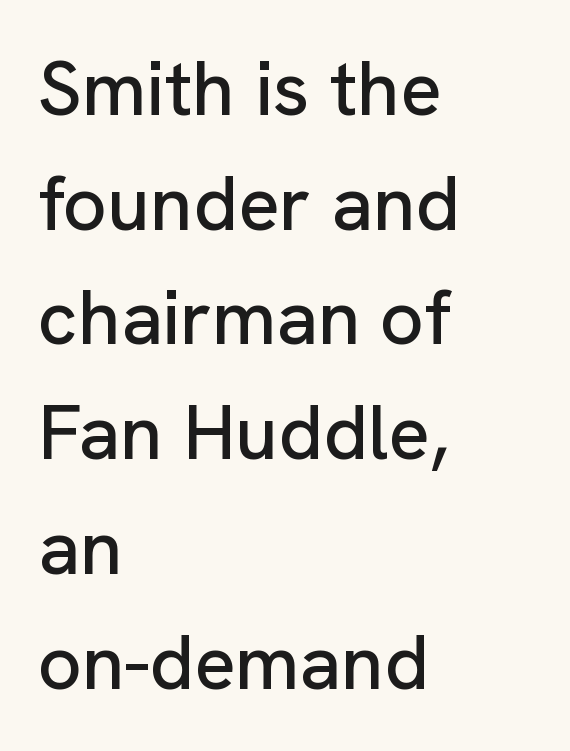
Q: Is the text italic (slanted)? A: No, it is upright.
Q: Is the typeface a serif or a sans-serif typeface? A: Sans-serif.
Q: Is the text underlined? A: No.
Q: How is the paragraph aligned? A: Left-aligned.
Q: Is the spacing between letters normal or unusually wide? A: Normal.
Q: Is the spacing between lines tight, normal or loose? A: Normal.
Q: Width (condensed, normal, or wide)? A: Normal.
Q: Stroke contrast? A: Low.
Q: x-height? A: Medium.
Q: Monospaced? A: No.
